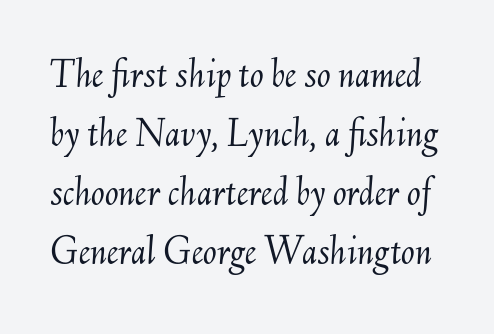
The passage shown is typed in a proportional face where columns would drift. This rendering features lettering with no underline. The typeface has the unassuming heft of standard copy or less. The typography opts for an oblique posture over an upright one. The tracking reads as untouched default to a designer's eye. Is there much room between lines? A standard amount, neither cramped nor airy.
